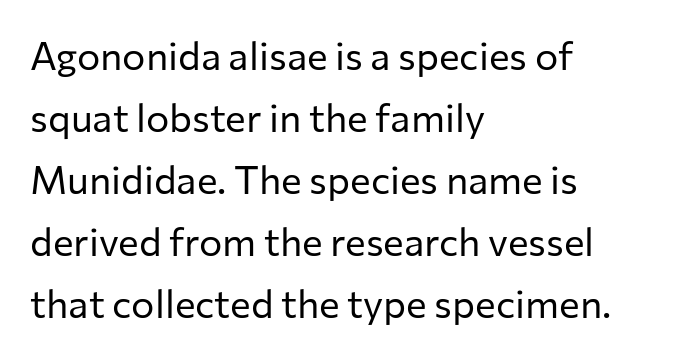
{"serif": "no", "italic": "no", "bold": "no", "weight": "regular", "width": "normal", "stroke_contrast": "low", "x_height": "medium", "monospaced": "no", "underline": "no", "align": "left", "line_spacing": "normal", "line_spacing_ratio": 1.59, "letter_spacing": "normal", "letter_spacing_em": 0.0, "glyph_px": 39}
